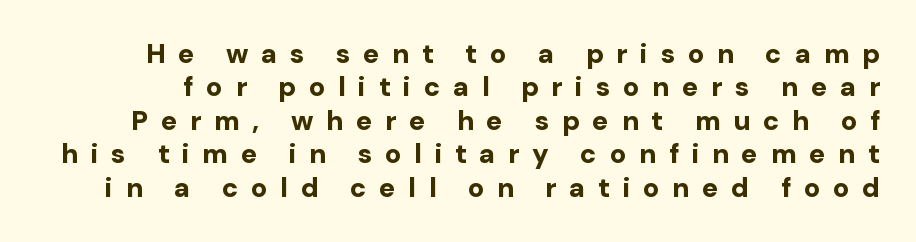
{"italic": "no", "bold": "yes", "underline": "no", "line_spacing_ratio": 1.24, "letter_spacing": "wide", "letter_spacing_em": 0.47, "glyph_px": 27}
